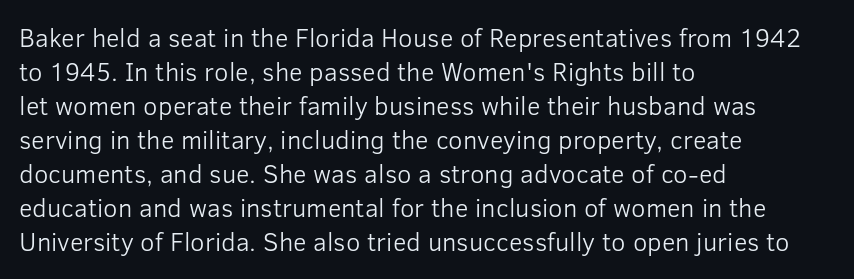
Q: Is the text bold? A: No.
Q: Is the text italic (slanted)? A: No, it is upright.
Q: Is the text underlined? A: No.
Q: How is the paragraph aligned? A: Left-aligned.
Q: Is the spacing between letters normal or unusually wide? A: Normal.
Q: Is the spacing between lines tight, normal or loose? A: Normal.
